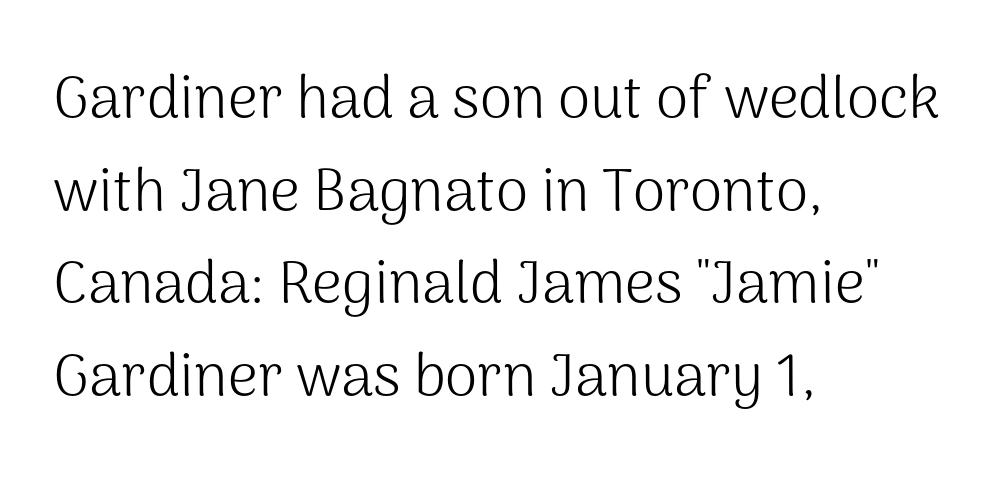
{"serif": "no", "italic": "no", "bold": "no", "weight": "light", "width": "normal", "stroke_contrast": "medium", "x_height": "medium", "monospaced": "no", "underline": "no", "align": "left", "line_spacing": "normal", "line_spacing_ratio": 1.57, "letter_spacing": "normal", "letter_spacing_em": 0.0, "glyph_px": 59}
